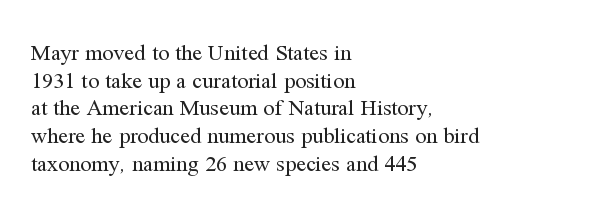
The typeface has the unassuming heft of standard copy or less. Vertical strokes here are truly vertical. A clean baseline with only descenders dipping below it. Default kerning and tracking; the words read as compact shapes.
